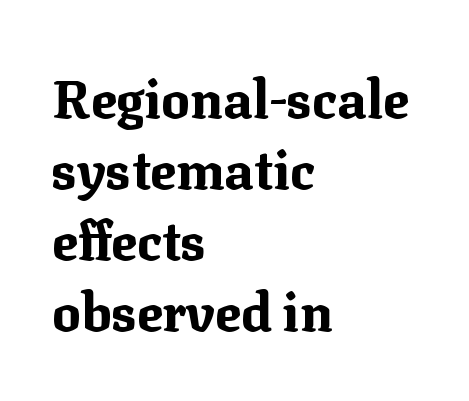
The image shows 53 px bold serif type, upright; set left-aligned, normal line spacing (1.34x), normal letter spacing, not underlined; medium stroke contrast and a medium x-height.
